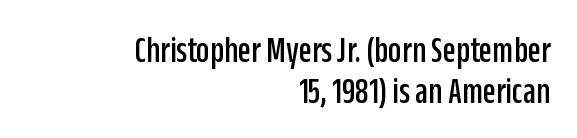
The image shows 38 px condensed sans-serif type, upright; set right-aligned, tight line spacing (1.07x), normal letter spacing, not underlined; low stroke contrast and a large x-height.
